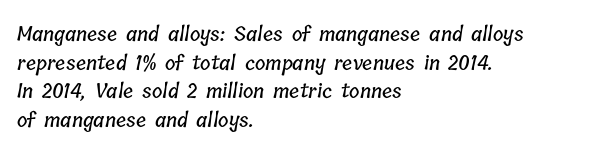
Teacher's note: observe the even left margin — that is flush-left alignment. The foot of each line stays bare and open. Horizontal bands of white between lines are of average thickness. No extra tracking has been applied to these lines.
